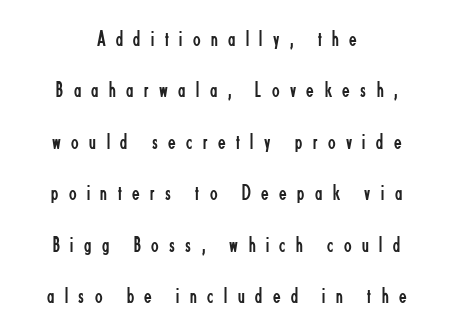
The vertical gap from one line to the next is large. Line starts and ends both wander, symmetrically. A typesetter would mark this as roman, not italic. Someone cranked the tracking dial way up on this one. Nobody drew a line under any word here. Is the type heavy? It reads as light-to-regular instead.
